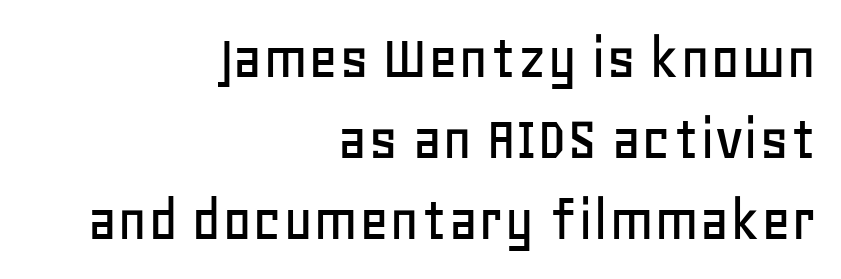
Q: Is the text italic (slanted)? A: No, it is upright.
Q: Is the typeface a serif or a sans-serif typeface? A: Sans-serif.
Q: Is the text underlined? A: No.
Q: How is the paragraph aligned? A: Right-aligned.
Q: Is the spacing between letters normal or unusually wide? A: Normal.
Q: Is the spacing between lines tight, normal or loose? A: Normal.
Q: Width (condensed, normal, or wide)? A: Normal.
Q: Stroke contrast? A: Low.
Q: x-height? A: Large.
Q: Monospaced? A: No.
